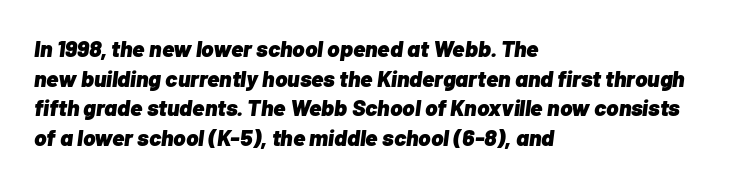
The image shows 23 px bold type, italic (leaning right); set left-aligned, normal line spacing (1.29x), normal letter spacing, not underlined.
